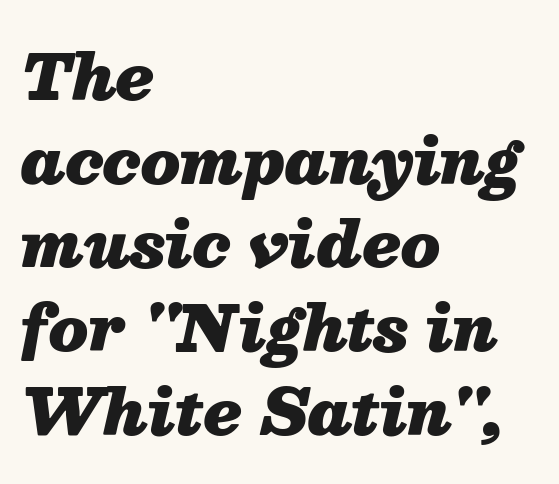
{"italic": "yes", "lean": "right", "slant_degrees": 13, "bold": "yes", "weight": "heavy", "width": "normal", "stroke_contrast": "medium", "x_height": "medium", "monospaced": "no", "underline": "no", "align": "left", "line_spacing": "normal", "line_spacing_ratio": 1.35, "letter_spacing": "normal", "letter_spacing_em": 0.0, "glyph_px": 62}
